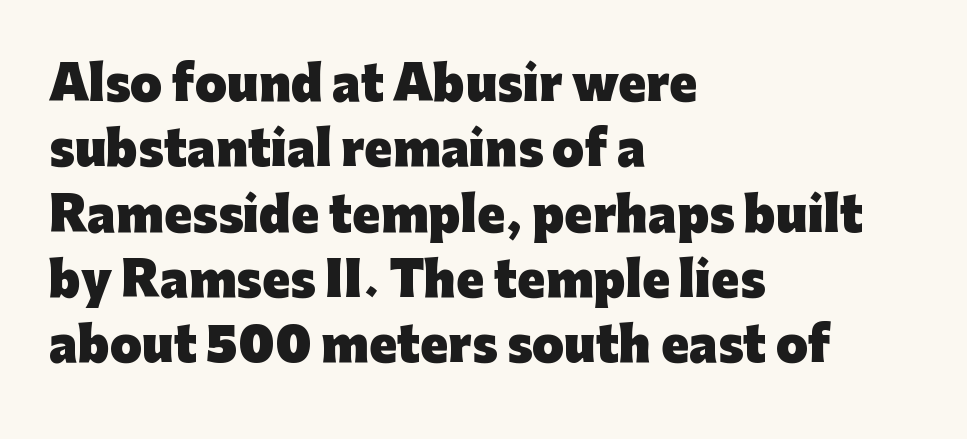
Observe the ordinary spacing: letters are neighbours, not strangers. Check where the strokes stop: nothing finishes them off — pure sans. The area under the type is left untouched. The letters stand upright; this is a roman face.
